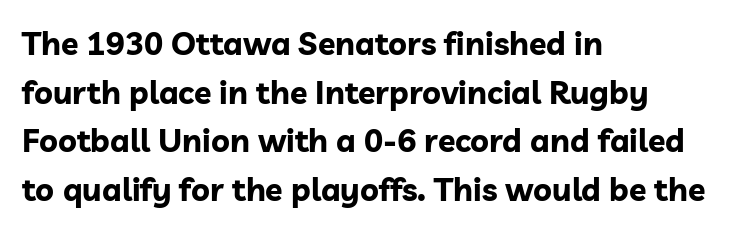
Tracking here is standard; glyphs follow each other at the usual distance. The setting favours the left margin, as ordinary paragraphs usually do. Unmarked baselines from the first word to the last. Posture: vertical. In terms of letterform style, serifs are entirely absent. Think of a printed novel: that variable character pitch is what you see here.
